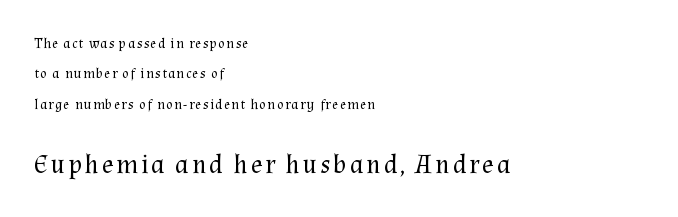
The image shows 27 px text type, upright; set left-aligned, loose line spacing (2.17x), not underlined; the second (bottom) block is 1.93x larger.
